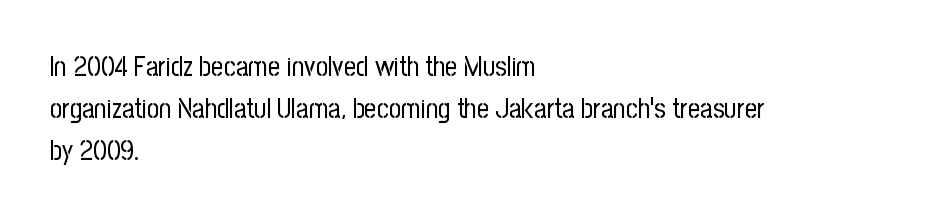
The image shows 27 px text type, upright; set left-aligned, normal line spacing (1.55x), normal letter spacing, not underlined.
